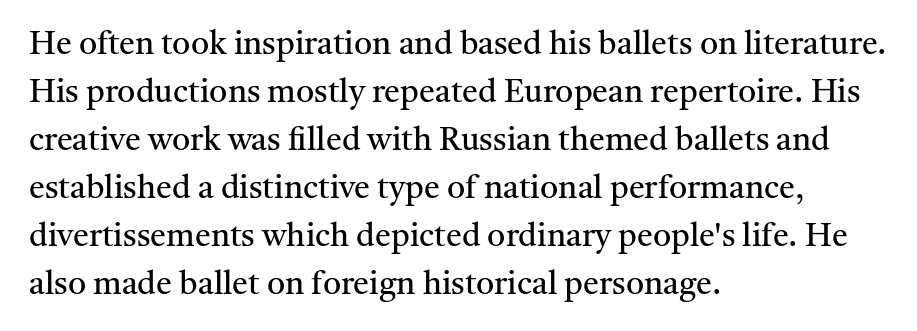
{"serif": "yes", "italic": "no", "bold": "no", "weight": "regular", "width": "normal", "stroke_contrast": "medium", "x_height": "medium", "monospaced": "no", "underline": "no", "align": "left", "line_spacing": "normal", "line_spacing_ratio": 1.5, "letter_spacing": "normal", "letter_spacing_em": 0.0, "glyph_px": 32}
